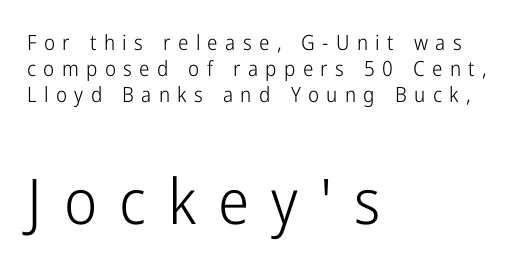
Q: Is the text bold? A: No.
Q: Is the text italic (slanted)? A: No, it is upright.
Q: Is the typeface a serif or a sans-serif typeface? A: Sans-serif.
Q: Is the text underlined? A: No.
Q: How is the paragraph aligned? A: Left-aligned.
Q: Is the spacing between letters normal or unusually wide? A: Unusually wide.
Q: Which block of text is set in a larger size, the first (top) or the second (bottom)? A: The second (bottom) one.
Q: Width (condensed, normal, or wide)? A: Condensed.
Q: Stroke contrast? A: Low.
Q: x-height? A: Medium.
Q: Monospaced? A: No.
